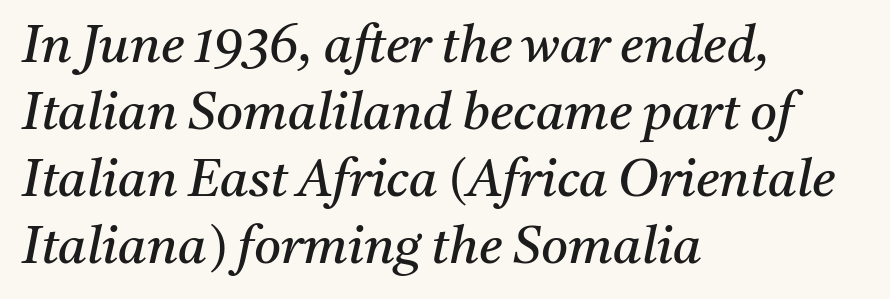
The image shows 52 px regular-weight serif type, italic (leaning right); set left-aligned, normal line spacing (1.29x), normal letter spacing, not underlined; medium stroke contrast and a medium x-height.
